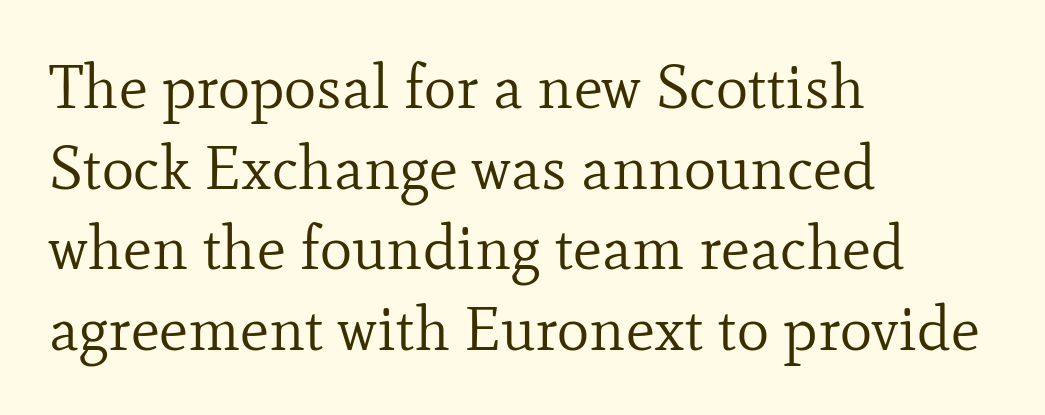
The image shows 61 px regular-weight serif type, upright; set left-aligned, normal line spacing (1.32x), normal letter spacing, not underlined; low stroke contrast and a small x-height.
